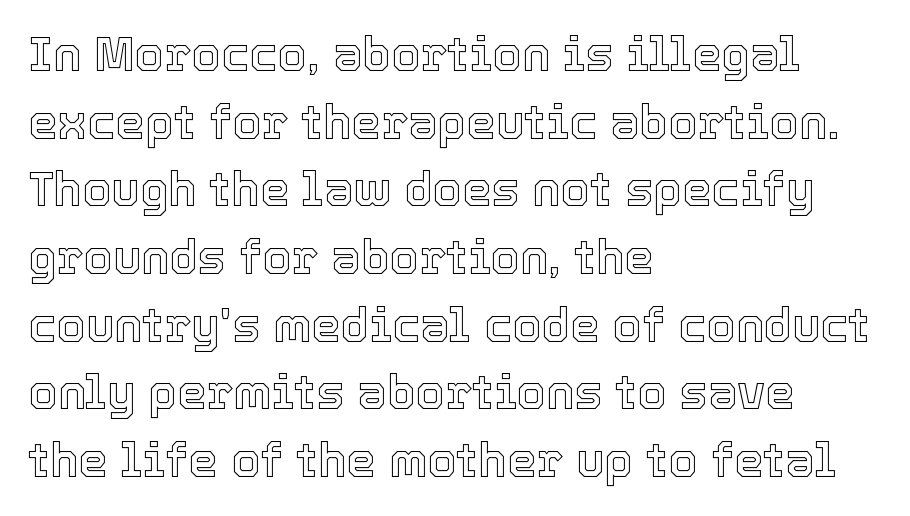
The image shows 47 px text type, upright; set left-aligned, normal line spacing (1.44x), normal letter spacing, not underlined; a medium x-height.
